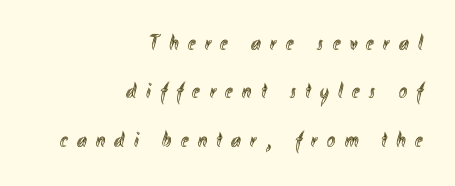
Loose tracking; the words dissolve into strings of separated letters. A flush-right, rag-left setting is used for this passage. The rendering uses a large line-height, opening up the rows.
